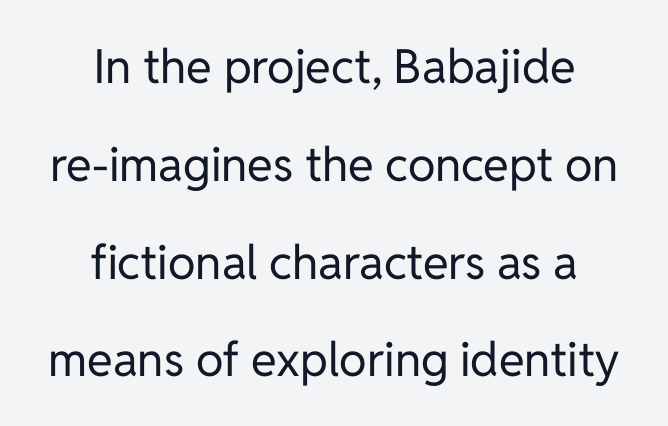
{"serif": "no", "italic": "no", "bold": "no", "weight": "regular", "width": "normal", "stroke_contrast": "low", "x_height": "medium", "monospaced": "no", "underline": "no", "align": "center", "line_spacing": "loose", "line_spacing_ratio": 2.08, "letter_spacing": "normal", "letter_spacing_em": 0.0, "glyph_px": 47}
